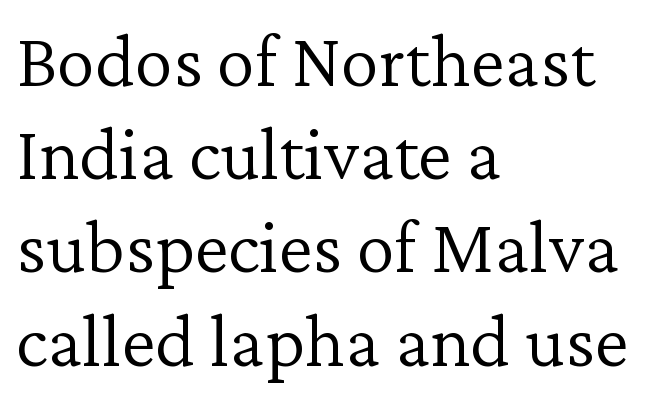
Q: Is the text bold? A: No.
Q: Is the text italic (slanted)? A: No, it is upright.
Q: Is the typeface a serif or a sans-serif typeface? A: Serif.
Q: Is the text underlined? A: No.
Q: How is the paragraph aligned? A: Left-aligned.
Q: Is the spacing between letters normal or unusually wide? A: Normal.
Q: Width (condensed, normal, or wide)? A: Normal.
Q: Stroke contrast? A: Low.
Q: x-height? A: Medium.
Q: Monospaced? A: No.
